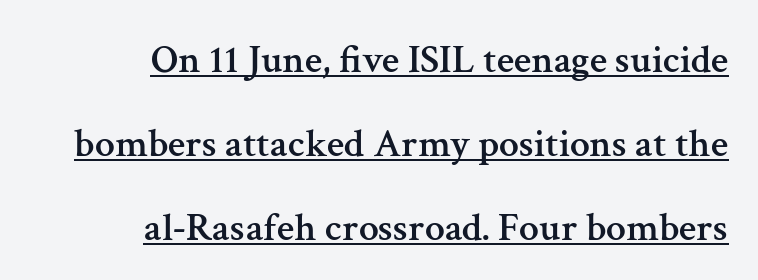
The letters sit at their default tracking, neither squeezed nor spread. If you measured baseline to baseline, you'd find a long distance. A student would call this right alignment; a typographer would say flush right, rag left. The rendering shows small feet on the letterforms — a serif design.
